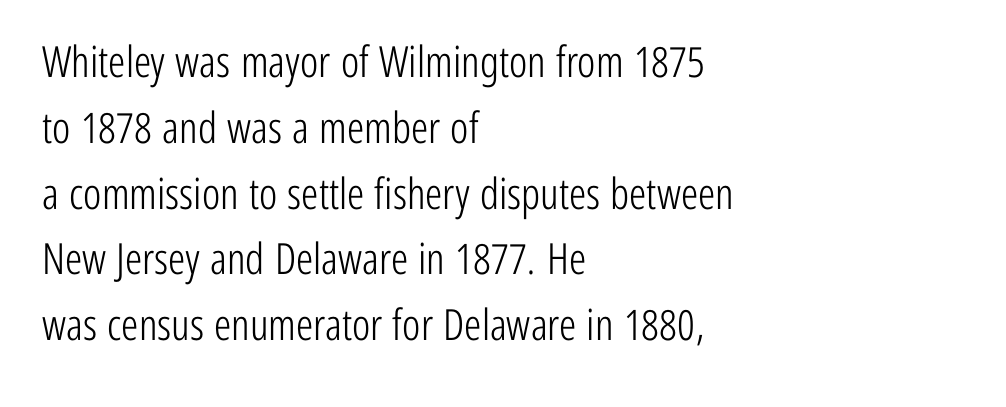
The image shows 43 px light, condensed sans-serif type, upright; set left-aligned, normal line spacing (1.53x), normal letter spacing, not underlined; low stroke contrast and a medium x-height.
